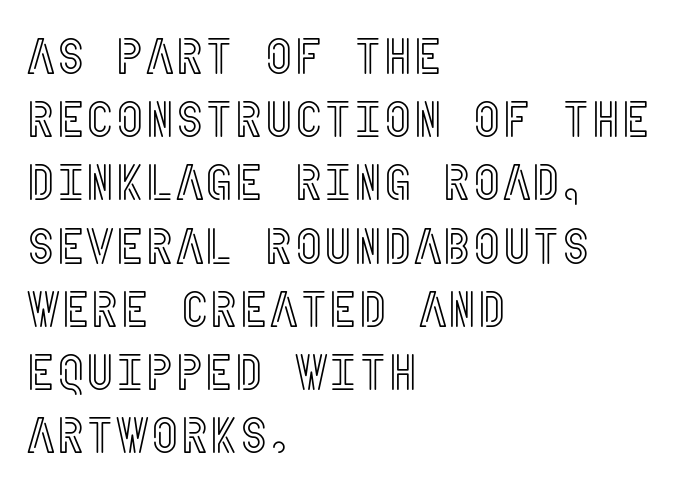
Designer's note — italics off, roman on. The area under the type is left untouched. Each line starts at the same left margin while the right side varies. The gaps between neighbouring characters are ordinary and unremarkable.
